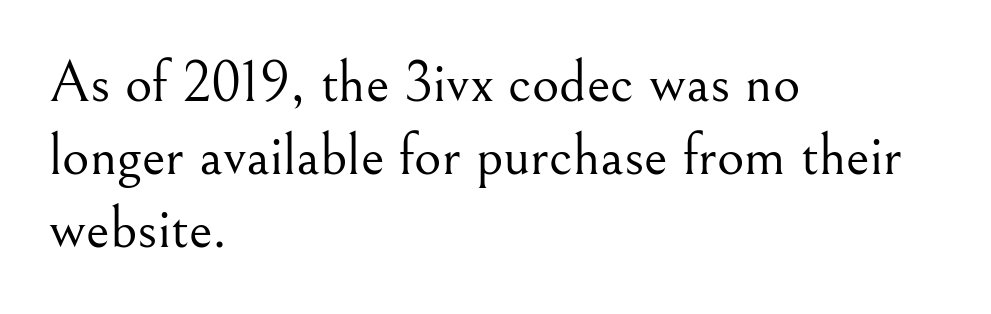
Q: Is the text bold? A: No.
Q: Is the text italic (slanted)? A: No, it is upright.
Q: Is the typeface a serif or a sans-serif typeface? A: Serif.
Q: Is the text underlined? A: No.
Q: How is the paragraph aligned? A: Left-aligned.
Q: Is the spacing between letters normal or unusually wide? A: Normal.
Q: Width (condensed, normal, or wide)? A: Normal.
Q: Stroke contrast? A: Medium.
Q: x-height? A: Small.
Q: Monospaced? A: No.
